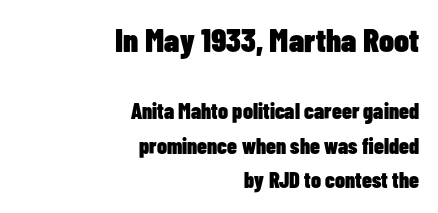
Q: Is the text bold? A: Yes.
Q: Is the text italic (slanted)? A: No, it is upright.
Q: Is the typeface a serif or a sans-serif typeface? A: Sans-serif.
Q: Is the text underlined? A: No.
Q: How is the paragraph aligned? A: Right-aligned.
Q: Is the spacing between letters normal or unusually wide? A: Normal.
Q: Is the spacing between lines tight, normal or loose? A: Normal.
Q: Which block of text is set in a larger size, the first (top) or the second (bottom)? A: The first (top) one.
Q: Width (condensed, normal, or wide)? A: Condensed.
Q: Stroke contrast? A: Low.
Q: x-height? A: Medium.
Q: Monospaced? A: No.
